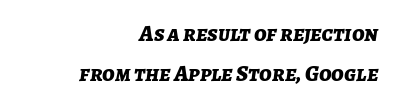
Q: Is the text bold? A: Yes.
Q: Is the text italic (slanted)? A: Yes, it leans right by about 7 degrees.
Q: Is the text underlined? A: No.
Q: How is the paragraph aligned? A: Right-aligned.
Q: Is the spacing between letters normal or unusually wide? A: Normal.
